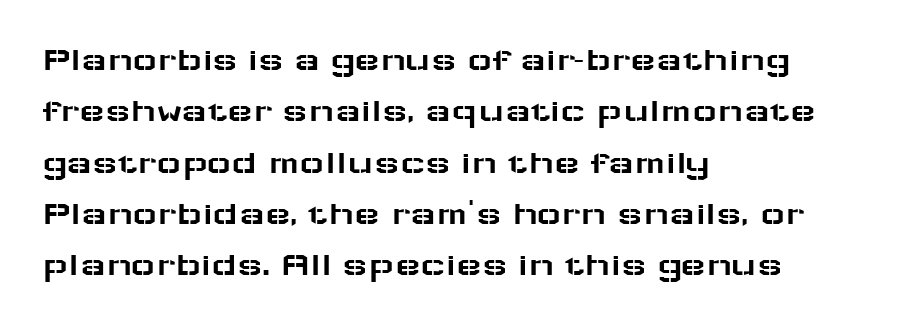
{"serif": "no", "italic": "no", "width": "wide", "stroke_contrast": "low", "x_height": "medium", "monospaced": "no", "underline": "no", "align": "left", "line_spacing": "normal", "line_spacing_ratio": 1.51, "letter_spacing": "normal", "letter_spacing_em": 0.0, "glyph_px": 34}
